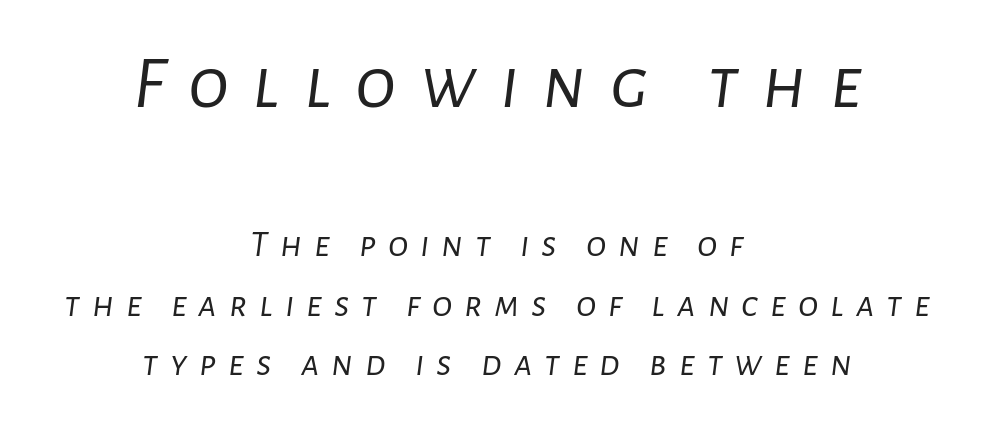
{"italic": "yes", "lean": "right", "slant_degrees": 7, "bold": "no", "weight": "light", "width": "normal", "stroke_contrast": "low", "x_height": "medium", "monospaced": "no", "underline": "no", "align": "center", "line_spacing": "normal", "line_spacing_ratio": 1.56, "letter_spacing": "wide", "letter_spacing_em": 0.31, "larger_block": "first", "size_ratio": 2.0, "glyph_px": 76}
